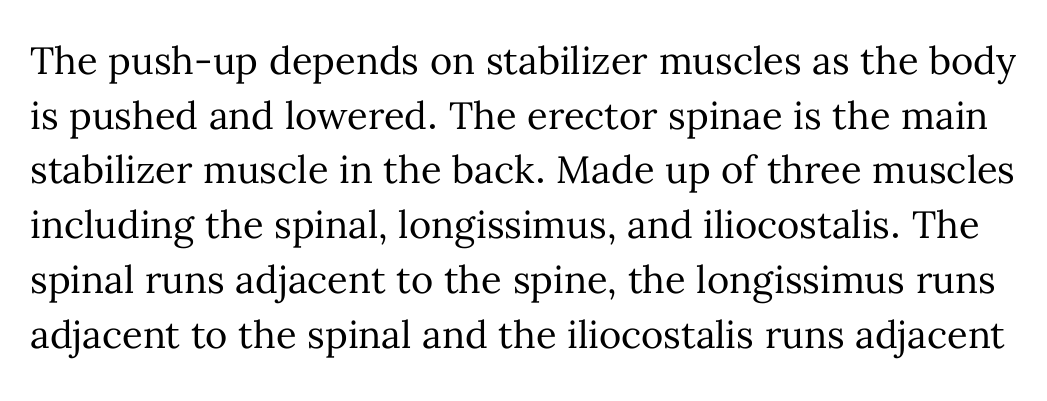
Q: Is the text bold? A: No.
Q: Is the text italic (slanted)? A: No, it is upright.
Q: Is the text underlined? A: No.
Q: Is the spacing between letters normal or unusually wide? A: Normal.
Q: Is the spacing between lines tight, normal or loose? A: Normal.
Q: Width (condensed, normal, or wide)? A: Normal.
Q: Stroke contrast? A: Medium.
Q: x-height? A: Medium.
Q: Monospaced? A: No.
